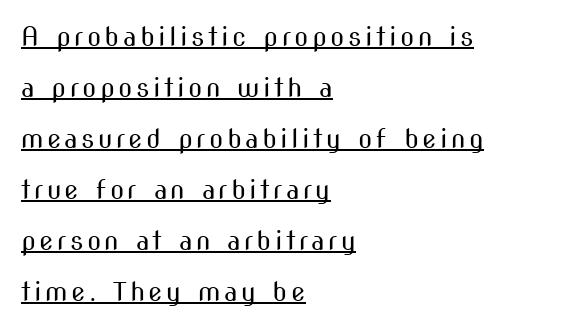
The image shows 26 px text type, upright; set left-aligned, loose line spacing (1.96x), underlined.
